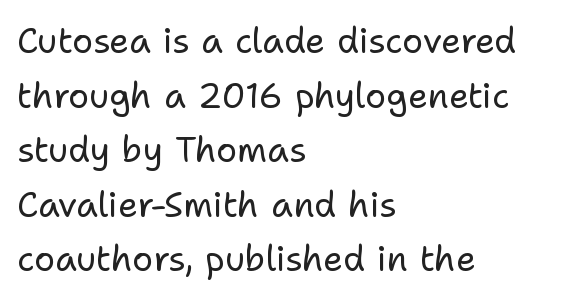
Notice how the passage keeps a crisp vertical edge on the left only. Ordinary non-slanted type is in use. The strokes carry an ordinary text weight at most. The foot of each line stays bare and open.
